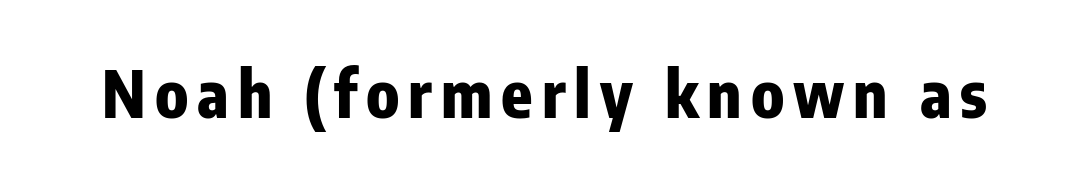
The image shows 64 px heavy, condensed sans-serif type, upright; set not underlined; low stroke contrast and a medium x-height.
